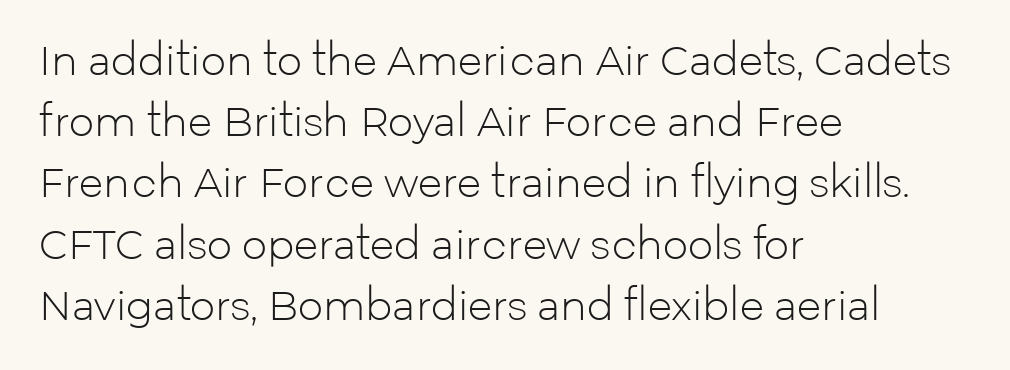
The letters stand straight up with perfectly vertical stems. Vertical spacing — default. In terms of letterspacing, this is plain default setting. Underline: absent.
